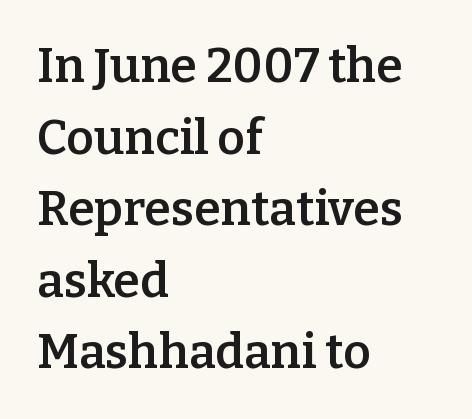
The image shows 48 px semibold serif type, upright; set left-aligned, normal line spacing (1.49x), normal letter spacing, not underlined; low stroke contrast and a medium x-height.
